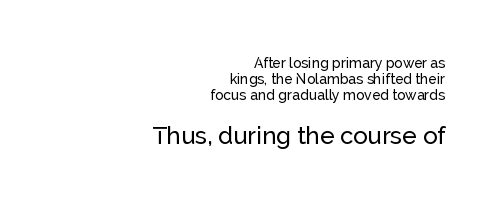
{"italic": "no", "underline": "no", "align": "right", "line_spacing": "tight", "line_spacing_ratio": 1.13, "letter_spacing": "normal", "letter_spacing_em": 0.0, "larger_block": "second", "size_ratio": 1.71, "glyph_px": 24}
